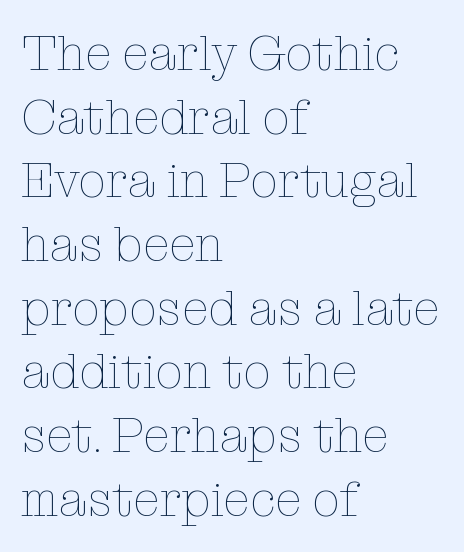
Nothing heavy about these letters — not bold at all. The letters advance in unequal steps, a hallmark of proportional type. Letter spacing: default. Beneath every word, the page is bare. The axis of the letterforms is exactly vertical. Vertical spacing — default.
